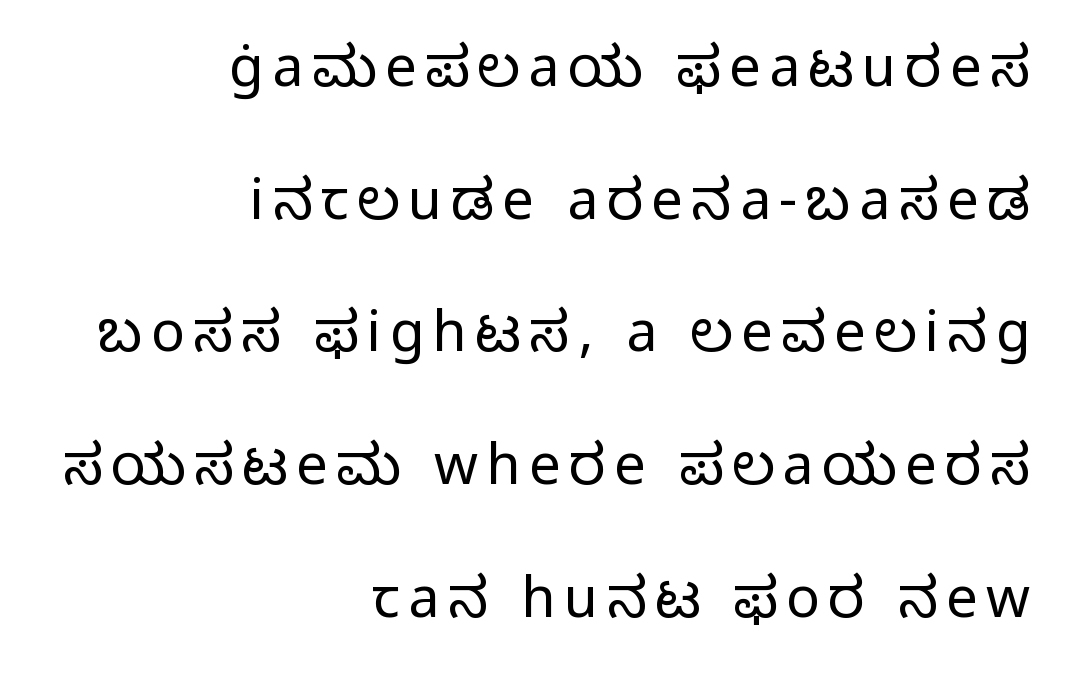
{"serif": "no", "italic": "no", "bold": "no", "weight": "light", "width": "normal", "stroke_contrast": "low", "x_height": "medium", "monospaced": "no", "underline": "no", "align": "right", "line_spacing": "loose", "line_spacing_ratio": 2.37, "glyph_px": 56}
